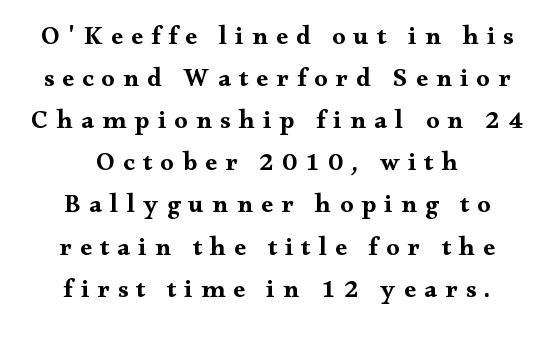
Q: Is the text italic (slanted)? A: No, it is upright.
Q: Is the text underlined? A: No.
Q: How is the paragraph aligned? A: Centered.
Q: Is the spacing between letters normal or unusually wide? A: Unusually wide.
Q: Is the spacing between lines tight, normal or loose? A: Normal.
